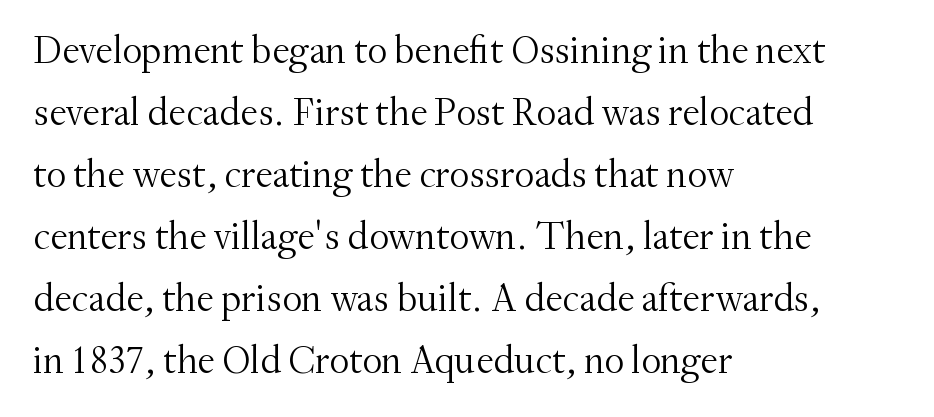
A quiet, ordinary-to-light weight characterises the typeface. Visually the block forms a straight wall on the left and a jagged coastline on the right. Words float on clear page, feet unadorned. Quick note: not italic, upright. Default kerning and tracking; the words read as compact shapes.
